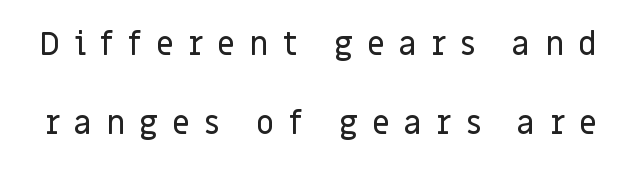
Typographically, this falls in the sans-serif category. The passage shown is typed in a proportional face where columns would drift. No italicization has been applied; the sample stays upright. Descenders are the only things crossing below the line. Between one letter and the next there's a generous, obvious gap. Each new line begins a long way beneath the previous one.
